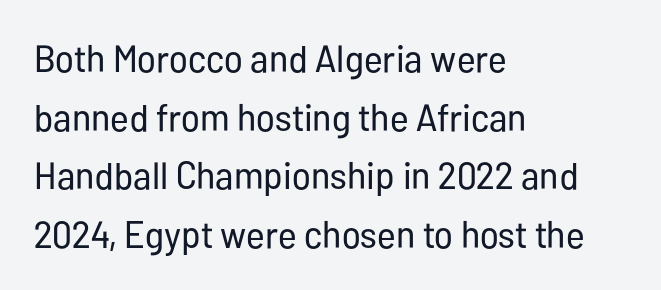
The image shows 38 px regular-weight, condensed sans-serif type, upright; set left-aligned, normal line spacing (1.54x), normal letter spacing, not underlined; low stroke contrast and a medium x-height.
